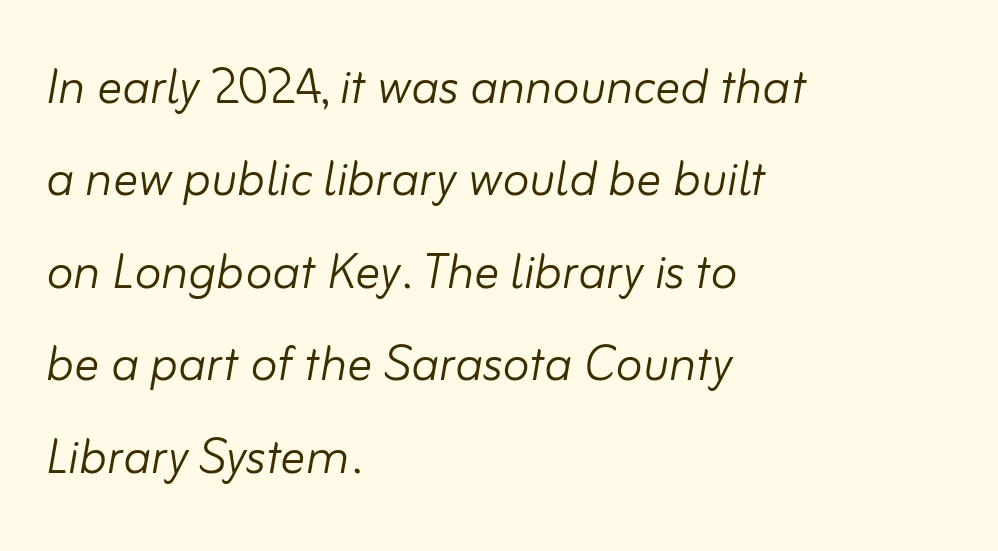
{"italic": "yes", "lean": "right", "slant_degrees": 10, "bold": "no", "weight": "light", "width": "normal", "stroke_contrast": "low", "x_height": "small", "monospaced": "no", "underline": "no", "align": "left", "line_spacing": "normal", "line_spacing_ratio": 1.49, "letter_spacing": "normal", "letter_spacing_em": 0.0, "glyph_px": 62}
